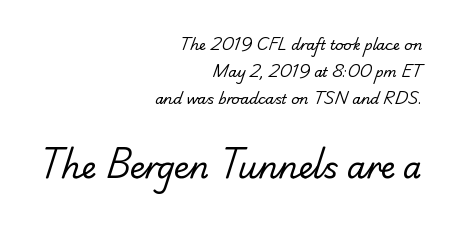
{"serif": "no", "bold": "no", "weight": "regular", "width": "normal", "stroke_contrast": "low", "x_height": "small", "monospaced": "no", "underline": "no", "align": "right", "line_spacing": "loose", "line_spacing_ratio": 1.94, "letter_spacing": "normal", "letter_spacing_em": 0.0, "larger_block": "second", "size_ratio": 2.14, "glyph_px": 30}
